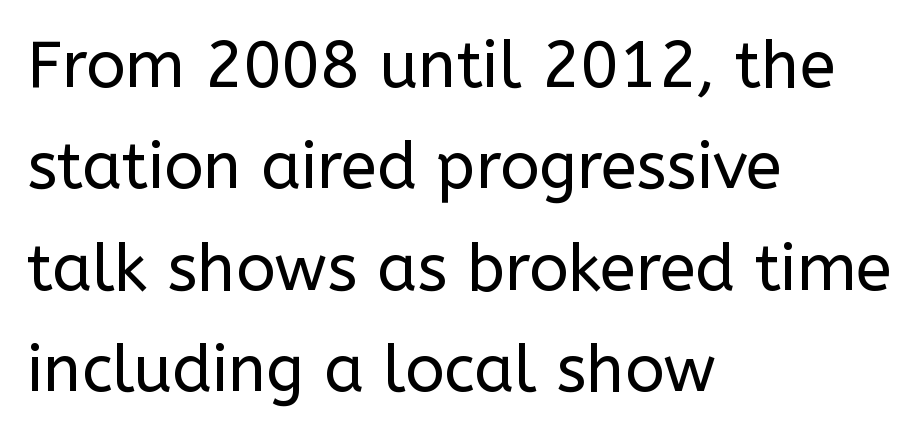
It's the straight-up-and-down kind of type. Check the space under the baseline: it is left empty. The letterforms sit shoulder to shoulder at normal distance. The setting favours the left margin, as ordinary paragraphs usually do.
